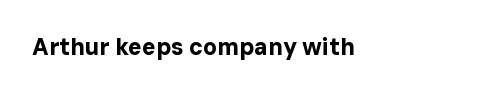
Q: Is the text bold? A: Yes.
Q: Is the text italic (slanted)? A: No, it is upright.
Q: Is the text underlined? A: No.
Q: Is the spacing between letters normal or unusually wide? A: Normal.
